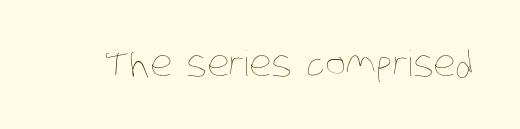
Q: Is the text bold? A: No.
Q: Is the text underlined? A: No.
Q: Is the spacing between letters normal or unusually wide? A: Normal.
Q: Width (condensed, normal, or wide)? A: Condensed.
Q: Stroke contrast? A: Low.
Q: x-height? A: Large.
Q: Monospaced? A: No.
